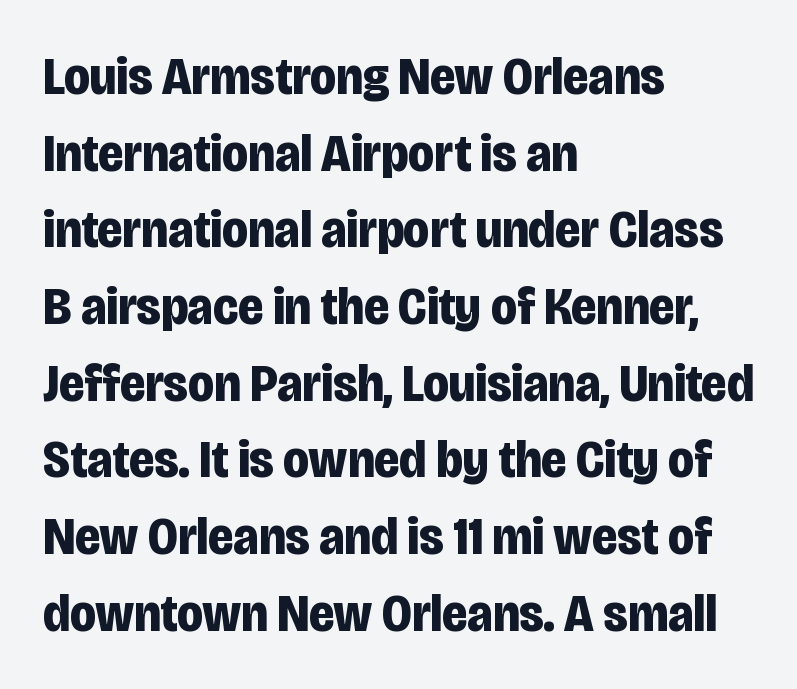
Q: Is the text bold? A: Yes.
Q: Is the text italic (slanted)? A: No, it is upright.
Q: Is the typeface a serif or a sans-serif typeface? A: Sans-serif.
Q: Is the text underlined? A: No.
Q: How is the paragraph aligned? A: Left-aligned.
Q: Is the spacing between letters normal or unusually wide? A: Normal.
Q: Is the spacing between lines tight, normal or loose? A: Normal.
Q: Width (condensed, normal, or wide)? A: Condensed.
Q: Stroke contrast? A: Low.
Q: x-height? A: Large.
Q: Monospaced? A: No.
